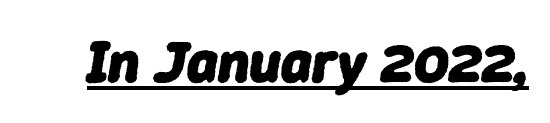
This is oblique type, the kind used for emphasis or titles. This sample uses plain, unmodified letter spacing. Looks like someone drew a line under every word here. The glyphs have the mass of a bold cut. Note the varied advance widths — an 'i' is clearly narrower than an 'm'.
